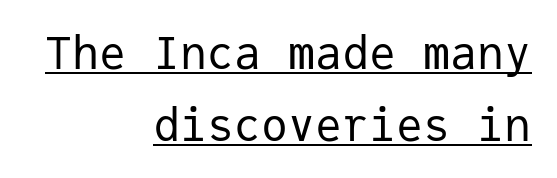
{"serif": "no", "italic": "no", "bold": "no", "weight": "regular", "width": "normal", "stroke_contrast": "low", "x_height": "medium", "monospaced": "yes", "underline": "yes", "align": "right", "line_spacing": "normal", "line_spacing_ratio": 1.6, "letter_spacing": "normal", "letter_spacing_em": 0.0, "glyph_px": 45}
